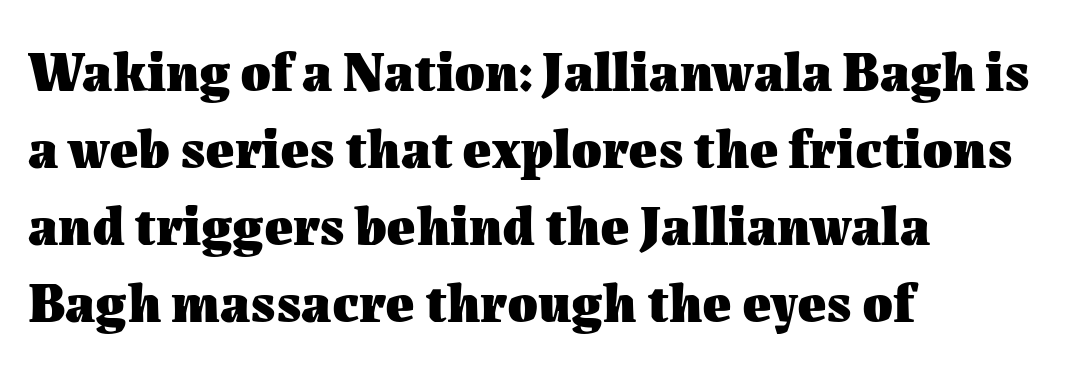
Posture: vertical. The typesetting leans heavy: a genuine bold. A bare baseline throughout the passage. Characters follow at the spacing the type designer built in.
